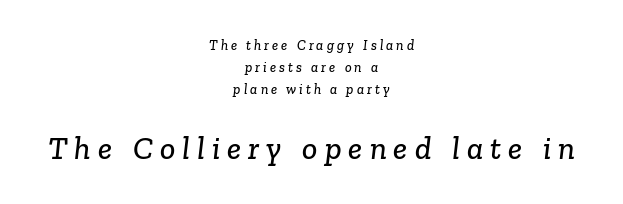
Q: Is the typeface a serif or a sans-serif typeface? A: Serif.
Q: Is the text underlined? A: No.
Q: How is the paragraph aligned? A: Centered.
Q: Is the spacing between letters normal or unusually wide? A: Unusually wide.
Q: Is the spacing between lines tight, normal or loose? A: Normal.
Q: Which block of text is set in a larger size, the first (top) or the second (bottom)? A: The second (bottom) one.
Q: Width (condensed, normal, or wide)? A: Normal.
Q: Stroke contrast? A: Low.
Q: x-height? A: Medium.
Q: Monospaced? A: No.
